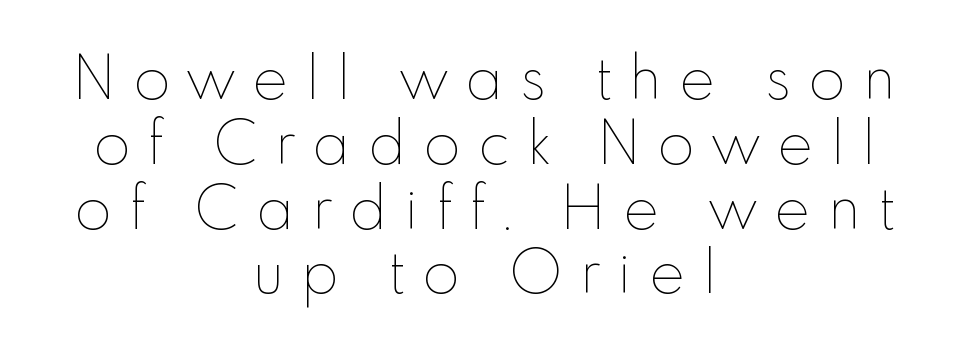
The image shows 60 px thin type, upright; set centered, tight line spacing (1.08x), unusually wide letter spacing (+0.29 em), not underlined; low stroke contrast and a small x-height.
